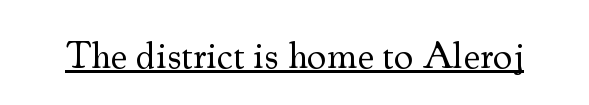
{"serif": "yes", "italic": "no", "bold": "no", "weight": "regular", "width": "normal", "stroke_contrast": "medium", "x_height": "small", "monospaced": "no", "underline": "yes", "letter_spacing": "normal", "letter_spacing_em": 0.0, "glyph_px": 38}
